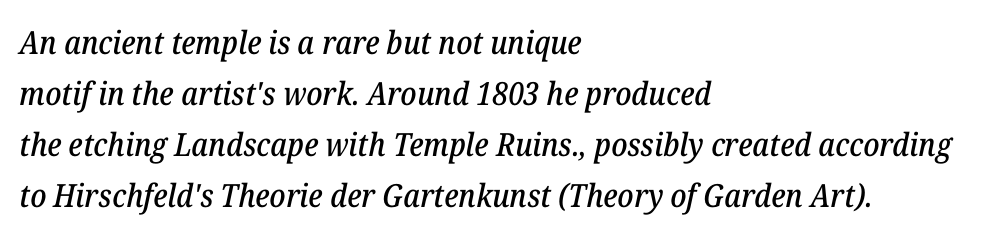
{"serif": "yes", "italic": "yes", "lean": "right", "slant_degrees": 12, "width": "normal", "stroke_contrast": "low", "x_height": "medium", "monospaced": "no", "underline": "no", "align": "left", "line_spacing": "normal", "line_spacing_ratio": 1.59, "letter_spacing": "normal", "letter_spacing_em": 0.0, "glyph_px": 32}
